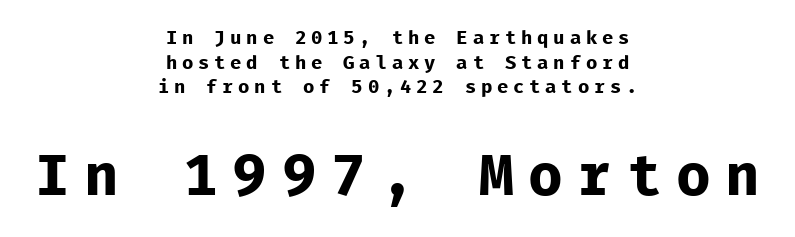
Someone cranked the tracking dial way up on this one. Compare the two chunks: the lower has the greater cap height. Which margin do the lines hug? Neither — every line sits in the middle. The specimen reads as upright at a glance. You'd pick this weight for a headline — it's a proper bold. A typesetter would label this face a sans.
